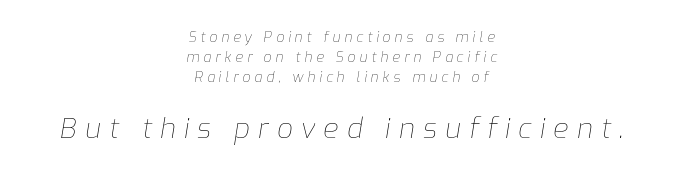
The designer gave the closing block more size than the opening block. The face looks like a standard text weight, possibly lighter. Slant detected: the letters are inclined. Proportional: the letters do not fall into vertical columns. This sample is center-justified, so both line endings float freely. Line spacing here is normal.
